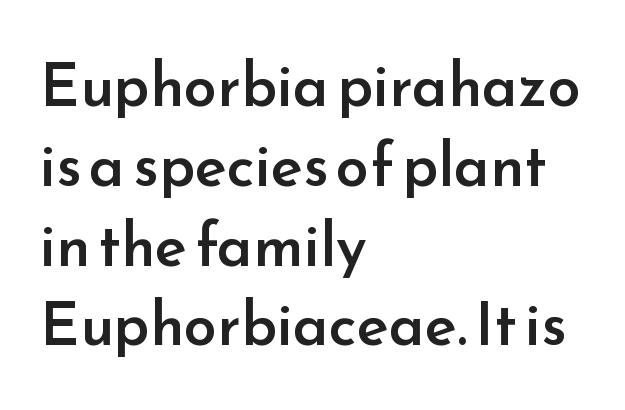
Regular leading. Casual observation: everything's shoved over to the left. Observe the ordinary spacing: letters are neighbours, not strangers. A roman cut, with each character standing at attention.
